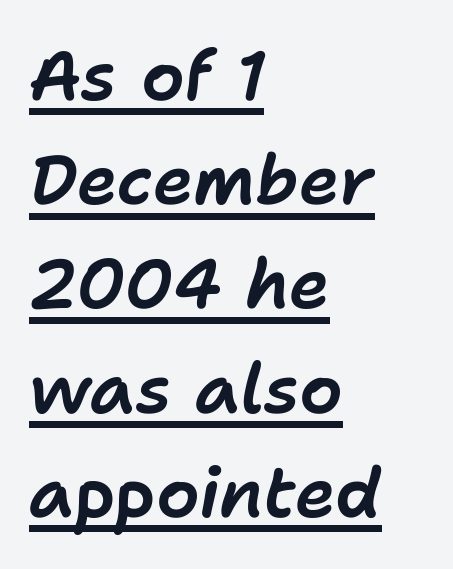
Q: Is the text italic (slanted)? A: Yes, it leans right by about 11 degrees.
Q: Is the text underlined? A: Yes.
Q: How is the paragraph aligned? A: Left-aligned.
Q: Is the spacing between letters normal or unusually wide? A: Normal.
Q: Is the spacing between lines tight, normal or loose? A: Normal.
Q: Width (condensed, normal, or wide)? A: Normal.
Q: Stroke contrast? A: Low.
Q: x-height? A: Medium.
Q: Monospaced? A: No.
